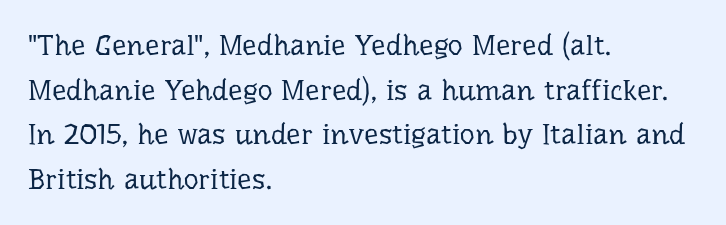
The image shows 29 px regular-weight serif type, upright; set left-aligned, normal line spacing (1.54x), normal letter spacing, not underlined; low stroke contrast and a medium x-height.
